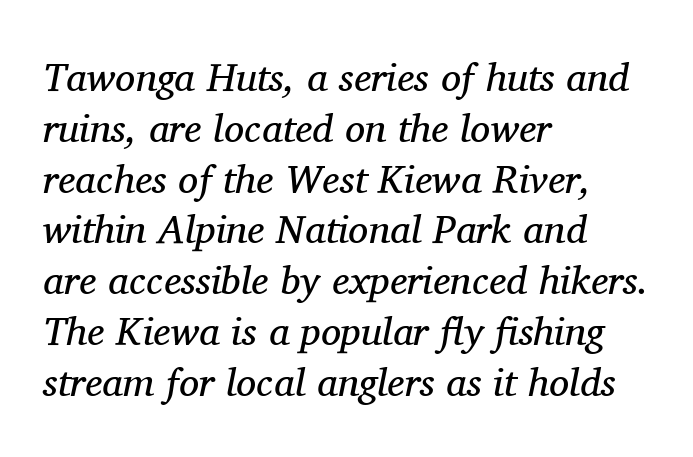
Q: Is the text bold? A: No.
Q: Is the text italic (slanted)? A: Yes, it leans right by about 11 degrees.
Q: Is the typeface a serif or a sans-serif typeface? A: Serif.
Q: Is the text underlined? A: No.
Q: How is the paragraph aligned? A: Left-aligned.
Q: Is the spacing between letters normal or unusually wide? A: Normal.
Q: Is the spacing between lines tight, normal or loose? A: Normal.
Q: Width (condensed, normal, or wide)? A: Normal.
Q: Stroke contrast? A: Medium.
Q: x-height? A: Medium.
Q: Monospaced? A: No.
